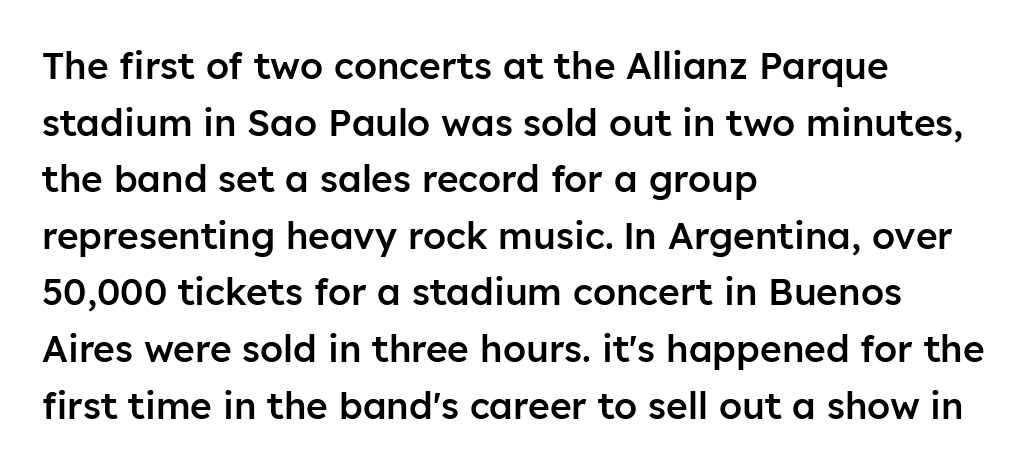
Q: Is the text bold? A: Semi-bold.
Q: Is the text italic (slanted)? A: No, it is upright.
Q: Is the typeface a serif or a sans-serif typeface? A: Sans-serif.
Q: Is the text underlined? A: No.
Q: How is the paragraph aligned? A: Left-aligned.
Q: Is the spacing between letters normal or unusually wide? A: Normal.
Q: Is the spacing between lines tight, normal or loose? A: Normal.
Q: Width (condensed, normal, or wide)? A: Normal.
Q: Stroke contrast? A: Low.
Q: x-height? A: Medium.
Q: Monospaced? A: No.
